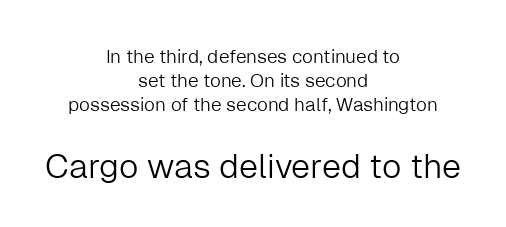
The image shows 34 px light sans-serif type, upright; set centered, normal line spacing (1.27x), normal letter spacing, not underlined; the second (bottom) block is 1.79x larger; low stroke contrast and a medium x-height.
